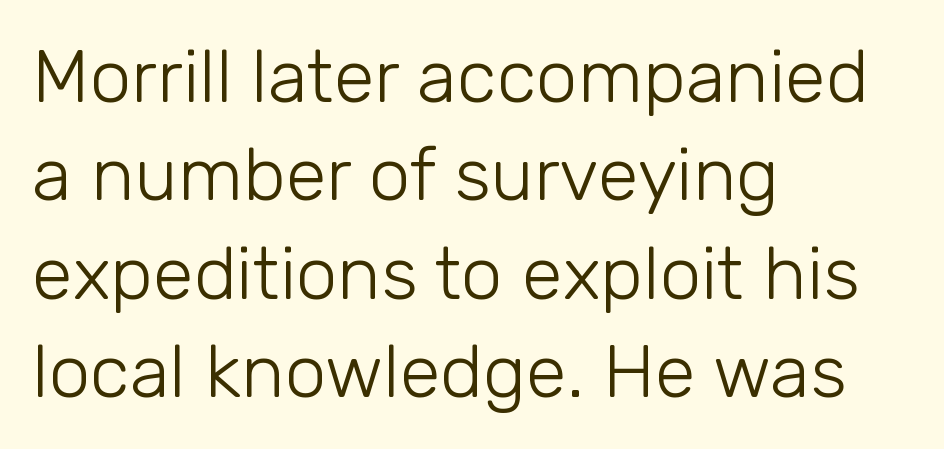
There is no visible air inserted between adjacent glyphs. Alignment: flush left. Style check: upright. No feet cap the strokes, marking this as sans-serif type. Quick note: underline off.
